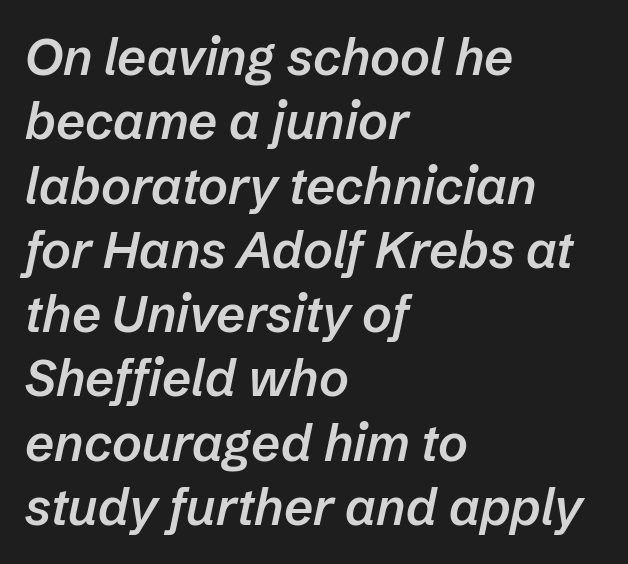
The image shows 51 px semibold type, italic (leaning right); set left-aligned, normal line spacing (1.26x), normal letter spacing, not underlined; low stroke contrast and a medium x-height.
